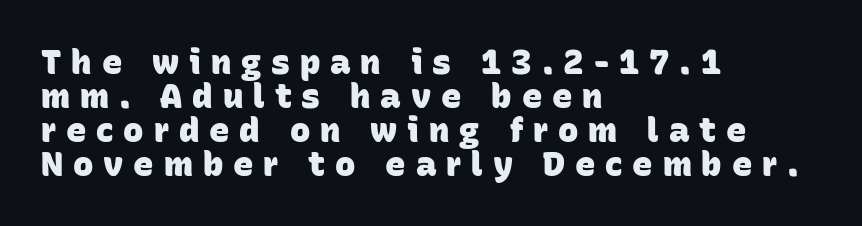
The face used here is proportionally spaced, like ordinary book or web type. The baseline area is clear. In CSS terms this would be text-align: left. Look at the stroke-to-counter ratio: heavy, a bold. The designer dialed line spacing down below the default. Short note: letters widely spaced.
